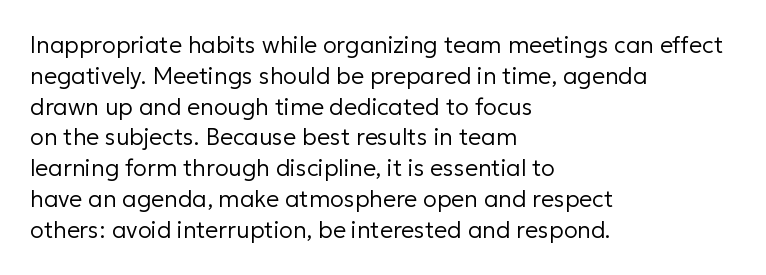
Q: Is the text bold? A: No.
Q: Is the text italic (slanted)? A: No, it is upright.
Q: Is the text underlined? A: No.
Q: How is the paragraph aligned? A: Left-aligned.
Q: Is the spacing between letters normal or unusually wide? A: Normal.
Q: Is the spacing between lines tight, normal or loose? A: Normal.
